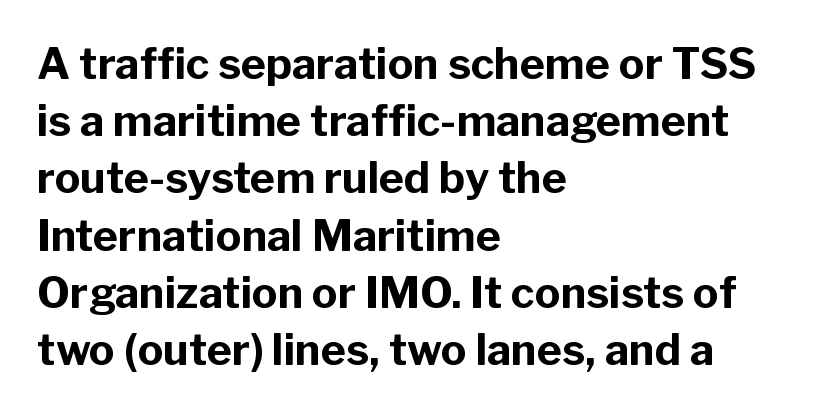
The rag falls on the right side of this text block. There is no visible air inserted between adjacent glyphs. This is the regular roman posture of the typeface. Varying glyph widths throughout — classic text-font behaviour.
